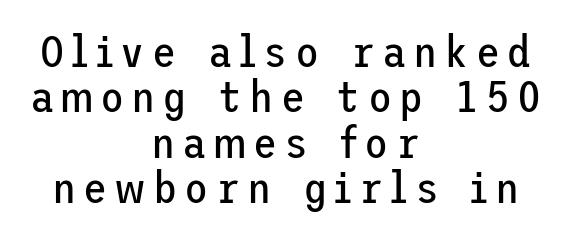
Q: Is the text bold? A: No.
Q: Is the text italic (slanted)? A: No, it is upright.
Q: Is the typeface a serif or a sans-serif typeface? A: Sans-serif.
Q: Is the text underlined? A: No.
Q: How is the paragraph aligned? A: Centered.
Q: Is the spacing between lines tight, normal or loose? A: Tight.
Q: Width (condensed, normal, or wide)? A: Normal.
Q: Stroke contrast? A: Low.
Q: x-height? A: Medium.
